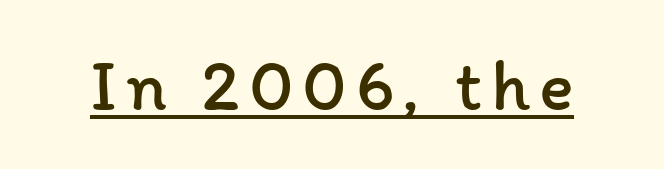
Q: Is the text bold? A: No.
Q: Is the text italic (slanted)? A: No, it is upright.
Q: Is the text underlined? A: Yes.
Q: Width (condensed, normal, or wide)? A: Normal.
Q: Stroke contrast? A: Low.
Q: x-height? A: Medium.
Q: Monospaced? A: No.
